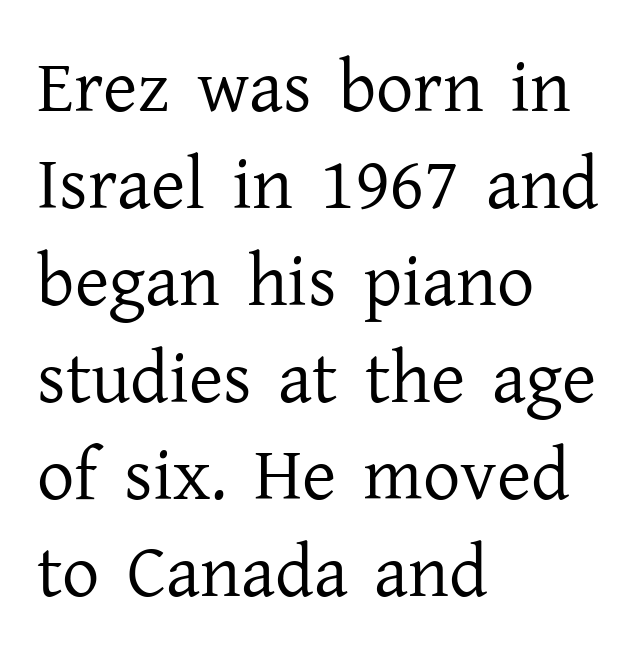
Letterform terminals end in serifs throughout the passage. Students, observe: this is what conventionally led text looks like. These lines are rendered in a variable-pitch font. The type is set solid horizontally, with unmodified tracking. These lines were composed using upright roman letters.
